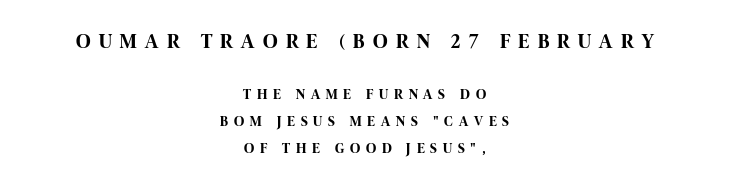
{"italic": "no", "bold": "yes", "underline": "no", "align": "center", "line_spacing": "loose", "line_spacing_ratio": 1.93, "letter_spacing": "wide", "letter_spacing_em": 0.42, "larger_block": "first", "size_ratio": 1.43, "glyph_px": 20}
